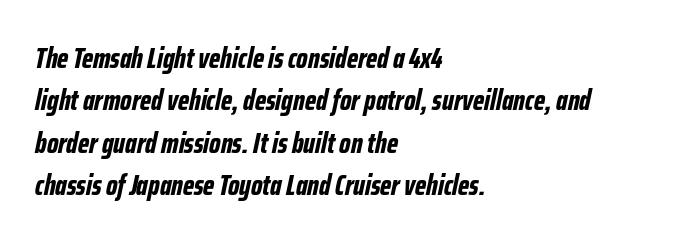
Q: Is the text bold? A: Yes.
Q: Is the text italic (slanted)? A: Yes, it leans right by about 12 degrees.
Q: Is the text underlined? A: No.
Q: How is the paragraph aligned? A: Left-aligned.
Q: Is the spacing between letters normal or unusually wide? A: Normal.
Q: Is the spacing between lines tight, normal or loose? A: Normal.
Q: Width (condensed, normal, or wide)? A: Condensed.
Q: Stroke contrast? A: Low.
Q: x-height? A: Medium.
Q: Monospaced? A: No.
